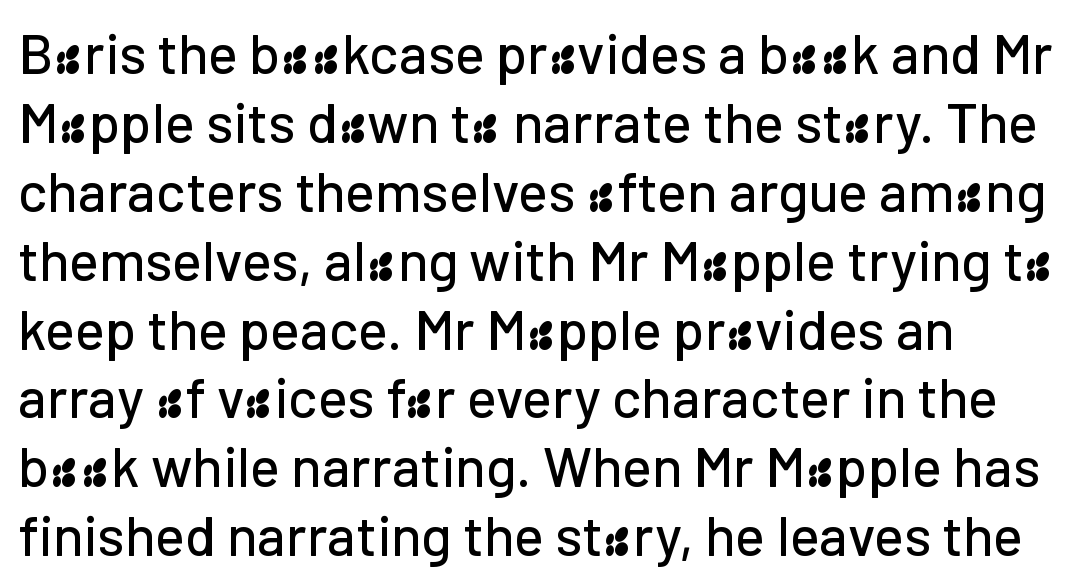
The image shows 56 px sans-serif type, upright; set line spacing 1.23x, normal letter spacing, not underlined; low stroke contrast and a medium x-height.
